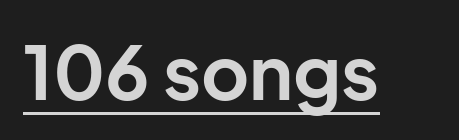
The image shows 74 px bold sans-serif type, upright; set normal letter spacing, underlined; low stroke contrast and a medium x-height.
